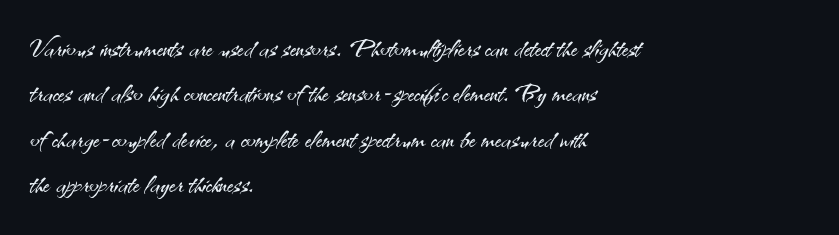
This sample uses plain, unmodified letter spacing. Casual observation: everything's shoved over to the left. To sum up the face: it is a sans, with no serifs. Words float on clear page, feet unadorned.
